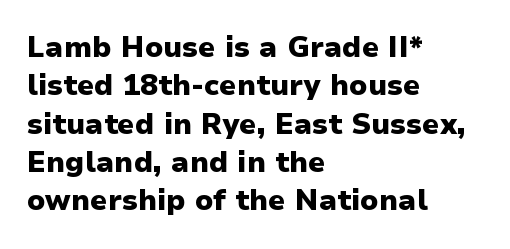
The image shows 29 px heavy sans-serif type, upright; set left-aligned, normal line spacing (1.32x), normal letter spacing, not underlined; low stroke contrast and a medium x-height.
